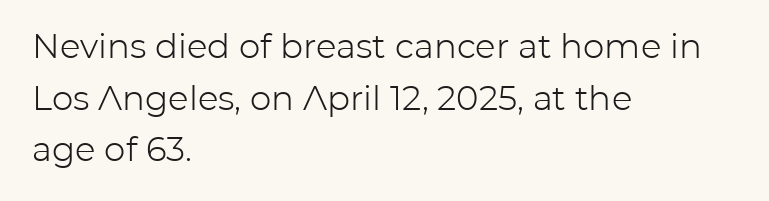
Q: Is the text bold? A: No.
Q: Is the text italic (slanted)? A: No, it is upright.
Q: Is the typeface a serif or a sans-serif typeface? A: Sans-serif.
Q: Is the text underlined? A: No.
Q: How is the paragraph aligned? A: Left-aligned.
Q: Is the spacing between letters normal or unusually wide? A: Normal.
Q: Is the spacing between lines tight, normal or loose? A: Normal.
Q: Width (condensed, normal, or wide)? A: Normal.
Q: Stroke contrast? A: Low.
Q: x-height? A: Medium.
Q: Monospaced? A: No.
